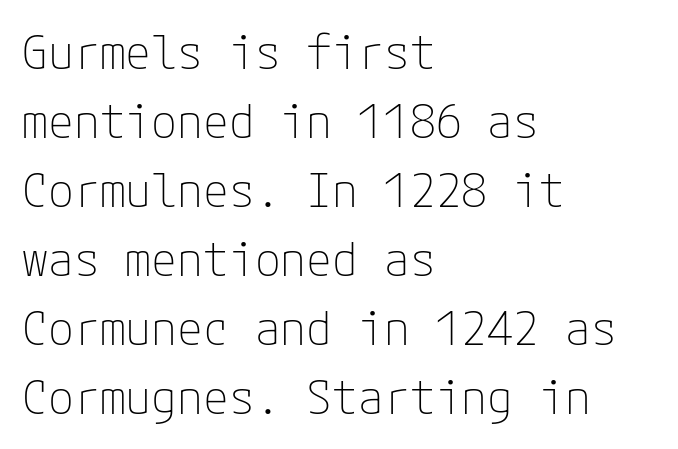
{"serif": "no", "italic": "no", "bold": "no", "weight": "thin", "width": "normal", "stroke_contrast": "low", "x_height": "medium", "underline": "no", "align": "left", "line_spacing": "normal", "line_spacing_ratio": 1.47, "letter_spacing": "normal", "letter_spacing_em": 0.0, "glyph_px": 47}
